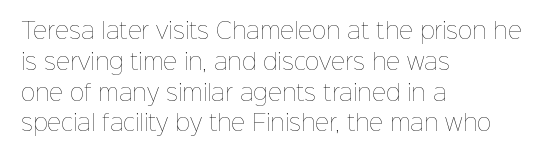
Summary of vertical rhythm: regular, with standard interline spacing. Short note: letters normally spaced. The font's upright variant was chosen for this text. Casual observation: everything's shoved over to the left.
